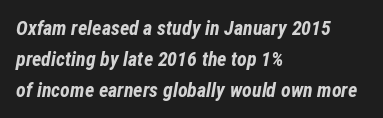
{"italic": "yes", "lean": "right", "slant_degrees": 12, "bold": "yes", "underline": "no", "align": "left", "line_spacing": "normal", "line_spacing_ratio": 1.55, "letter_spacing": "normal", "letter_spacing_em": 0.0, "glyph_px": 20}
